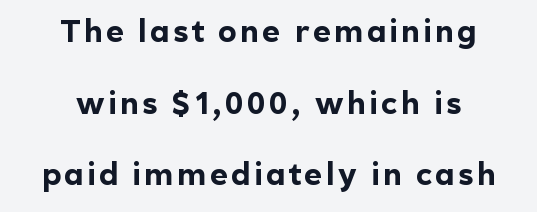
The image shows 31 px bold sans-serif type, upright; set centered, loose line spacing (2.31x), not underlined; a medium x-height.
